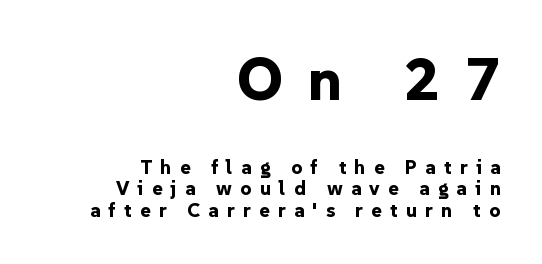
This is the regular roman posture of the typeface. This sample has the flowing, uneven cadence of proportional lettering. Descender tails drop into unmarked territory. Line endings align vertically; line beginnings do not.
